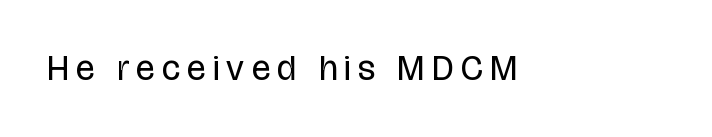
Q: Is the text bold? A: No.
Q: Is the text italic (slanted)? A: No, it is upright.
Q: Is the typeface a serif or a sans-serif typeface? A: Sans-serif.
Q: Is the text underlined? A: No.
Q: Is the spacing between letters normal or unusually wide? A: Unusually wide.
Q: Width (condensed, normal, or wide)? A: Condensed.
Q: Stroke contrast? A: Low.
Q: x-height? A: Large.
Q: Monospaced? A: No.
